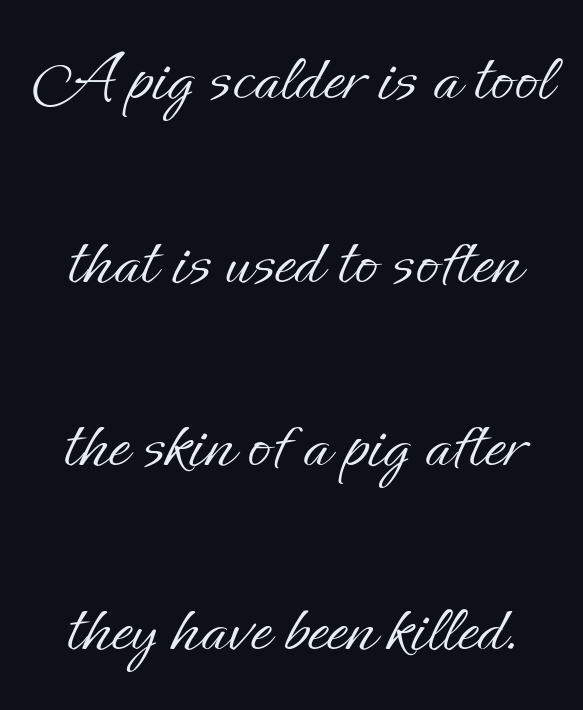
Q: Is the text bold? A: No.
Q: Is the text italic (slanted)? A: Yes.
Q: Is the text underlined? A: No.
Q: Is the spacing between letters normal or unusually wide? A: Normal.
Q: Is the spacing between lines tight, normal or loose? A: Loose.
Q: Width (condensed, normal, or wide)? A: Normal.
Q: Stroke contrast? A: Low.
Q: x-height? A: Small.
Q: Monospaced? A: No.
